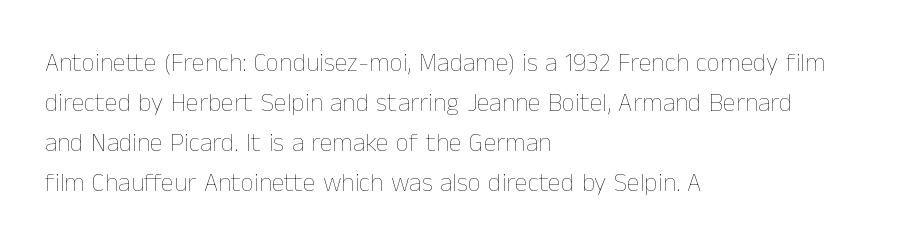
The image shows 26 px text type, upright; set left-aligned, normal line spacing (1.54x), normal letter spacing, not underlined.
